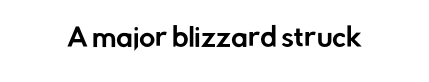
{"italic": "no", "underline": "no", "letter_spacing": "normal", "letter_spacing_em": 0.0, "glyph_px": 25}
